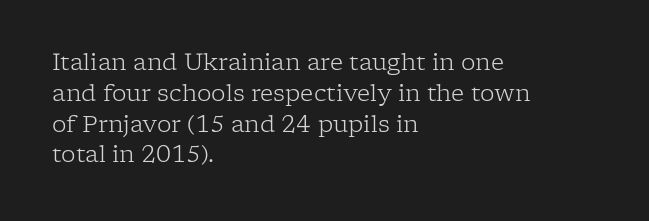
Descenders are the only things crossing below the line. The font sits on the lighter half of the weight spectrum, regular included. Does the copy run flush right? No — it runs flush left. Vertically, the passage feels balanced, rows spaced as you'd expect.
